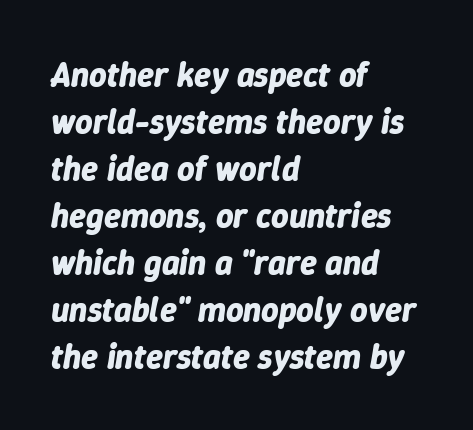
Q: Is the text bold? A: Yes.
Q: Is the text italic (slanted)? A: Yes, it leans right by about 9 degrees.
Q: Is the text underlined? A: No.
Q: How is the paragraph aligned? A: Left-aligned.
Q: Is the spacing between letters normal or unusually wide? A: Normal.
Q: Is the spacing between lines tight, normal or loose? A: Normal.
Q: Width (condensed, normal, or wide)? A: Normal.
Q: Stroke contrast? A: Low.
Q: x-height? A: Medium.
Q: Monospaced? A: No.
